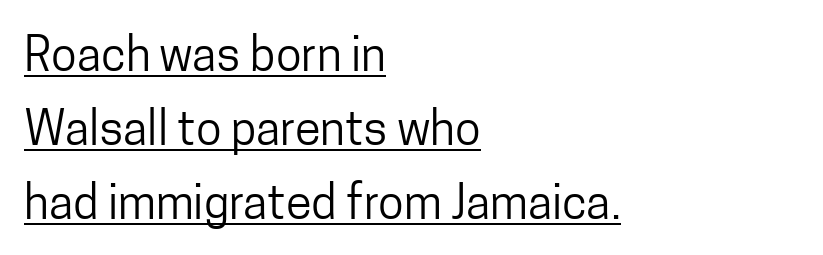
{"serif": "no", "italic": "no", "bold": "no", "weight": "regular", "width": "condensed", "stroke_contrast": "low", "x_height": "medium", "monospaced": "no", "underline": "yes", "align": "left", "line_spacing": "normal", "line_spacing_ratio": 1.57, "letter_spacing": "normal", "letter_spacing_em": 0.0, "glyph_px": 47}
